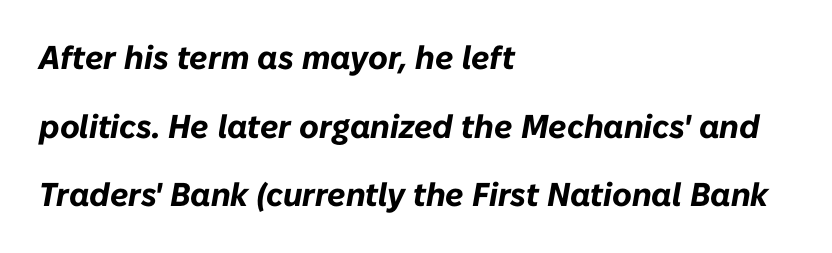
Q: Is the text bold? A: Yes.
Q: Is the text italic (slanted)? A: Yes, it leans right by about 10 degrees.
Q: Is the text underlined? A: No.
Q: How is the paragraph aligned? A: Left-aligned.
Q: Is the spacing between letters normal or unusually wide? A: Normal.
Q: Is the spacing between lines tight, normal or loose? A: Loose.
Q: Width (condensed, normal, or wide)? A: Normal.
Q: Stroke contrast? A: Low.
Q: x-height? A: Medium.
Q: Monospaced? A: No.
